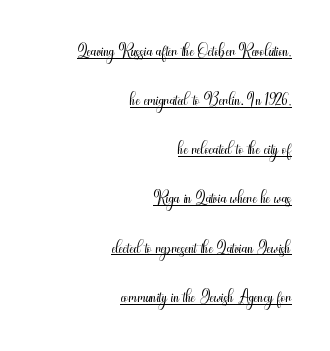
Q: Is the text bold? A: No.
Q: Is the text italic (slanted)? A: Yes.
Q: Is the text underlined? A: Yes.
Q: How is the paragraph aligned? A: Right-aligned.
Q: Is the spacing between letters normal or unusually wide? A: Normal.
